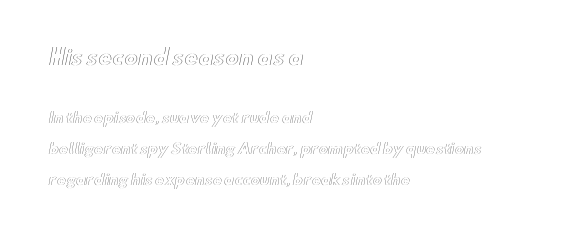
The image shows 21 px text type; set left-aligned, loose line spacing (2.2x), normal letter spacing, not underlined; the first (top) block is 1.5x larger.
